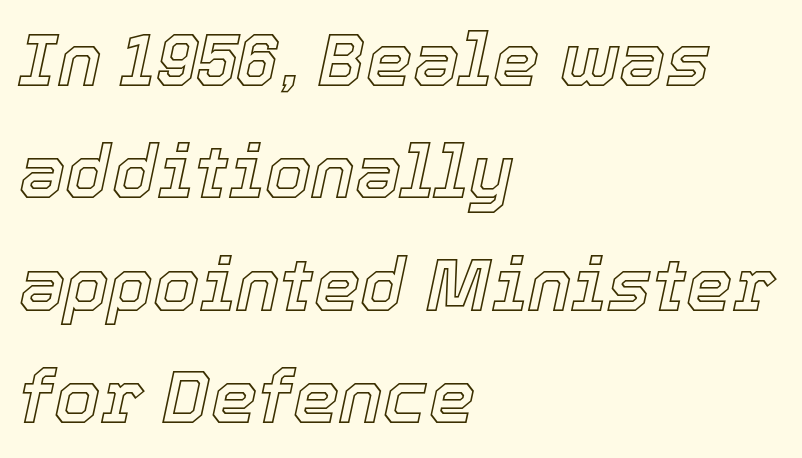
{"italic": "yes", "lean": "right", "slant_degrees": 12, "width": "normal", "x_height": "medium", "monospaced": "no", "underline": "no", "align": "left", "line_spacing": "normal", "line_spacing_ratio": 1.52, "letter_spacing": "normal", "letter_spacing_em": 0.0, "glyph_px": 74}
